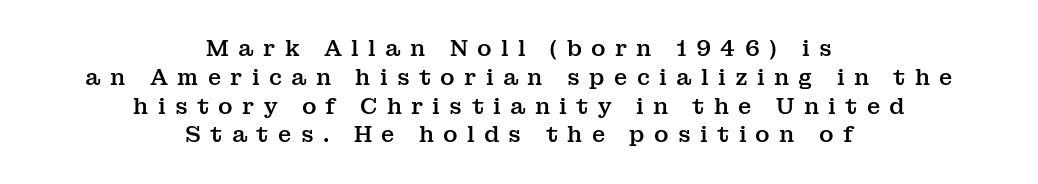
The image shows 22 px text type, upright; set centered, normal line spacing (1.31x), unusually wide letter spacing (+0.42 em), not underlined.
